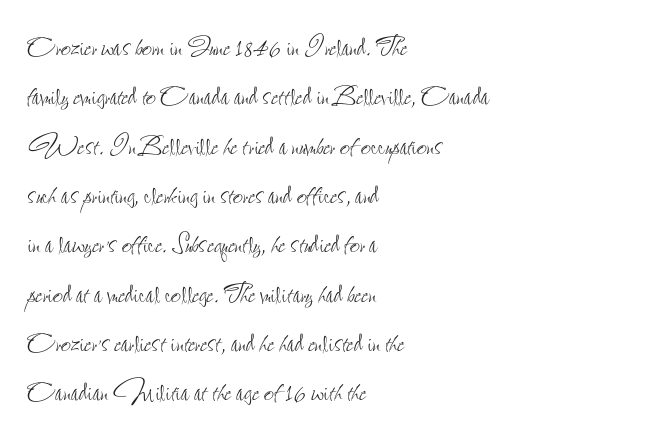
The image shows 35 px thin, condensed type; set left-aligned, normal line spacing (1.41x), normal letter spacing, not underlined; low stroke contrast and a small x-height.
